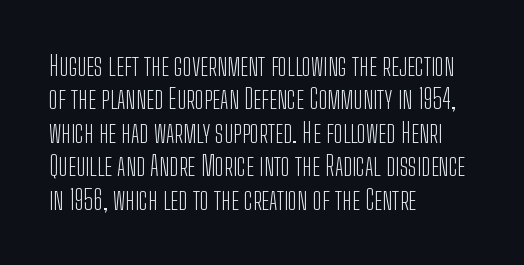
Q: Is the text bold? A: No.
Q: Is the text italic (slanted)? A: No, it is upright.
Q: Is the text underlined? A: No.
Q: How is the paragraph aligned? A: Left-aligned.
Q: Is the spacing between letters normal or unusually wide? A: Normal.
